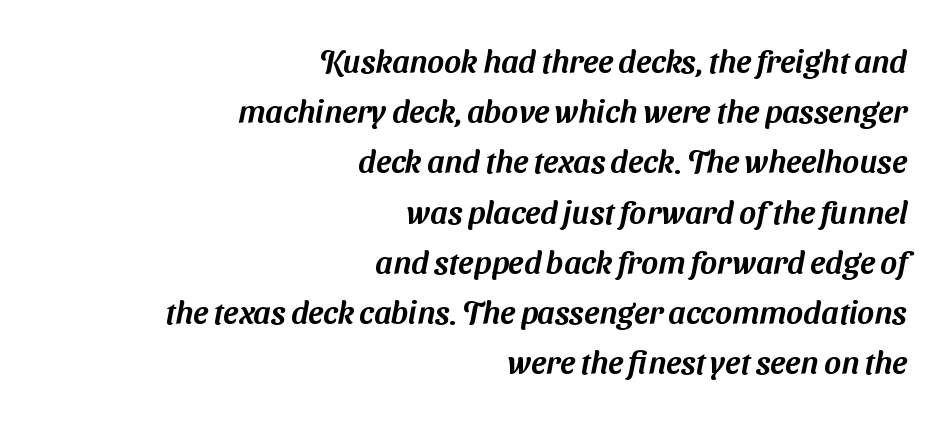
Honestly, there is no underline to notice here at all. Teacher's note: observe the even right margin — that is flush-right alignment. There is no visible air inserted between adjacent glyphs. A normal amount of white space separates one row of letters from the next. Think of a printed novel: that variable character pitch is what you see here. Observe the absence of serifs on each vertical stroke in this sample.
